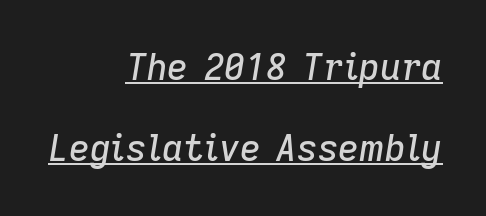
Q: Is the text italic (slanted)? A: Yes, it leans right by about 9 degrees.
Q: Is the text underlined? A: Yes.
Q: How is the paragraph aligned? A: Right-aligned.
Q: Is the spacing between letters normal or unusually wide? A: Normal.
Q: Is the spacing between lines tight, normal or loose? A: Loose.
Q: Width (condensed, normal, or wide)? A: Normal.
Q: Stroke contrast? A: Low.
Q: x-height? A: Medium.
Q: Monospaced? A: No.
